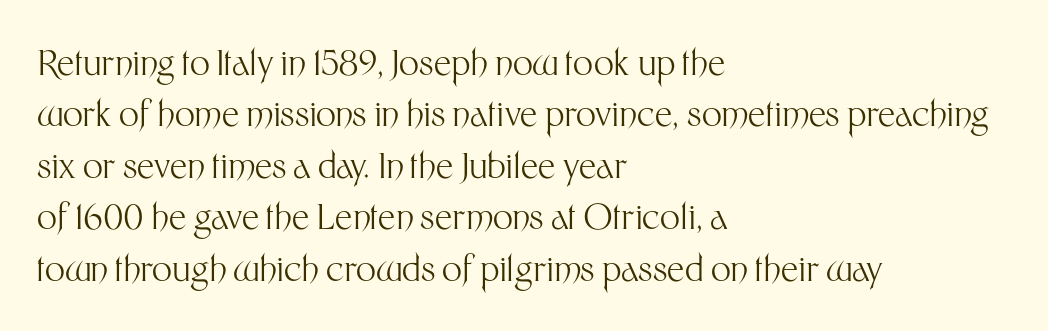
{"serif": "no", "italic": "no", "bold": "no", "weight": "light", "width": "normal", "stroke_contrast": "medium", "x_height": "medium", "monospaced": "no", "underline": "no", "align": "left", "line_spacing": "normal", "line_spacing_ratio": 1.47, "letter_spacing": "normal", "letter_spacing_em": 0.0, "glyph_px": 35}
